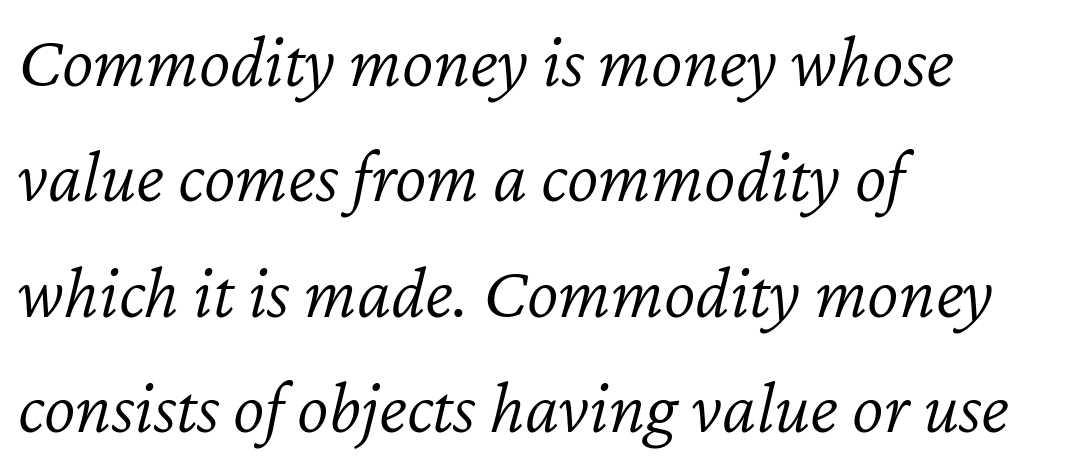
Underline: absent. Looks like regular typesetting: each glyph gets only the width it needs. Here the glyphs are tracked normally, forming tight word shapes. This is oblique type, the kind used for emphasis or titles. Leading matches the norm, producing a regular column.
